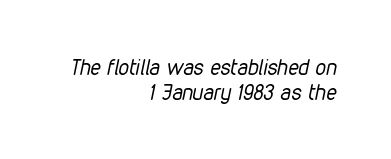
{"italic": "yes", "lean": "right", "slant_degrees": 12, "bold": "no", "underline": "no", "align": "right", "line_spacing_ratio": 1.18, "letter_spacing": "normal", "letter_spacing_em": 0.0, "glyph_px": 21}
